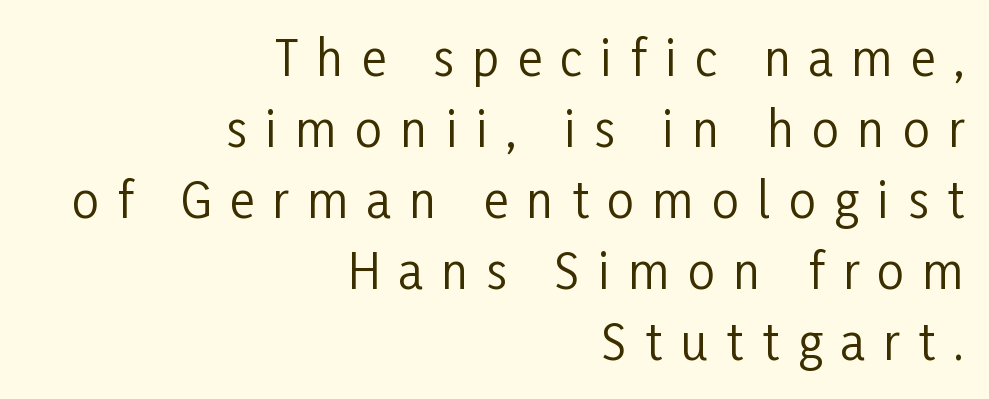
{"serif": "no", "italic": "no", "bold": "no", "weight": "regular", "width": "condensed", "stroke_contrast": "low", "x_height": "medium", "monospaced": "no", "underline": "no", "align": "right", "line_spacing": "normal", "line_spacing_ratio": 1.48, "letter_spacing": "wide", "letter_spacing_em": 0.38, "glyph_px": 48}
